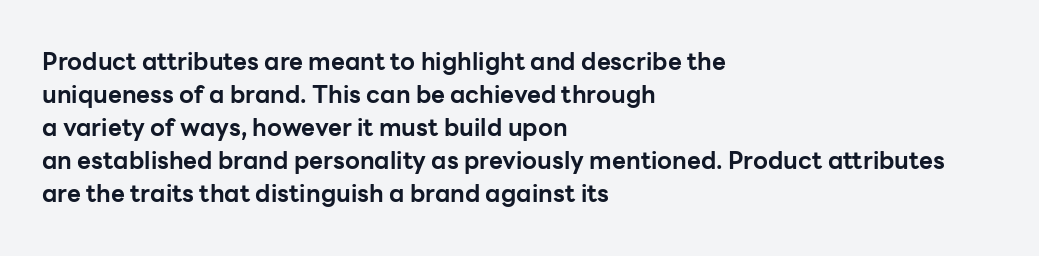
The image shows 24 px bold type, upright; set left-aligned, normal line spacing (1.38x), normal letter spacing, not underlined.
